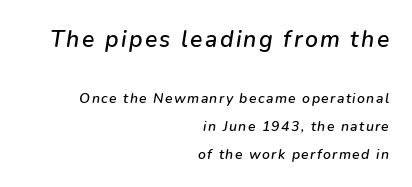
Horizontal bands of white between lines are thick stripes. You get the large type first, then a drop to smaller type. Yep, that's italic — everything's leaning. Alignment: flush right.
